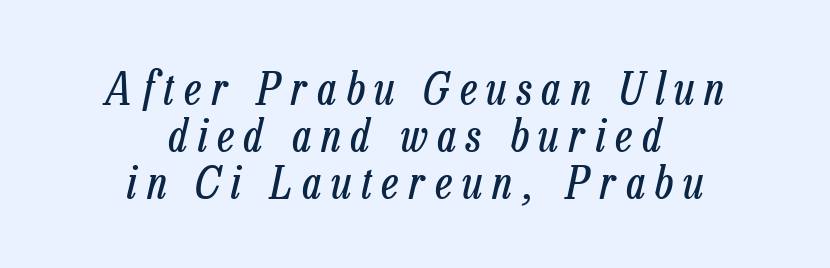
{"italic": "yes", "lean": "right", "slant_degrees": 13, "bold": "no", "weight": "regular", "width": "condensed", "stroke_contrast": "low", "x_height": "medium", "monospaced": "no", "underline": "no", "align": "center", "line_spacing": "tight", "line_spacing_ratio": 1.05, "letter_spacing": "wide", "letter_spacing_em": 0.23, "glyph_px": 45}
